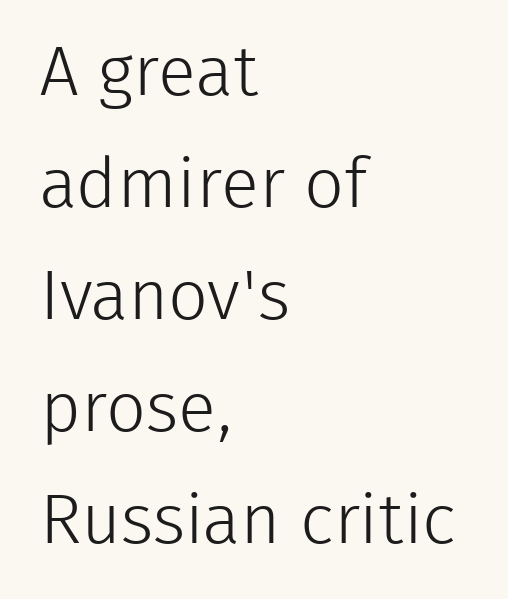
Q: Is the text bold? A: No.
Q: Is the text italic (slanted)? A: No, it is upright.
Q: Is the typeface a serif or a sans-serif typeface? A: Sans-serif.
Q: Is the text underlined? A: No.
Q: How is the paragraph aligned? A: Left-aligned.
Q: Is the spacing between letters normal or unusually wide? A: Normal.
Q: Is the spacing between lines tight, normal or loose? A: Normal.
Q: Width (condensed, normal, or wide)? A: Normal.
Q: Stroke contrast? A: Low.
Q: x-height? A: Medium.
Q: Monospaced? A: No.
